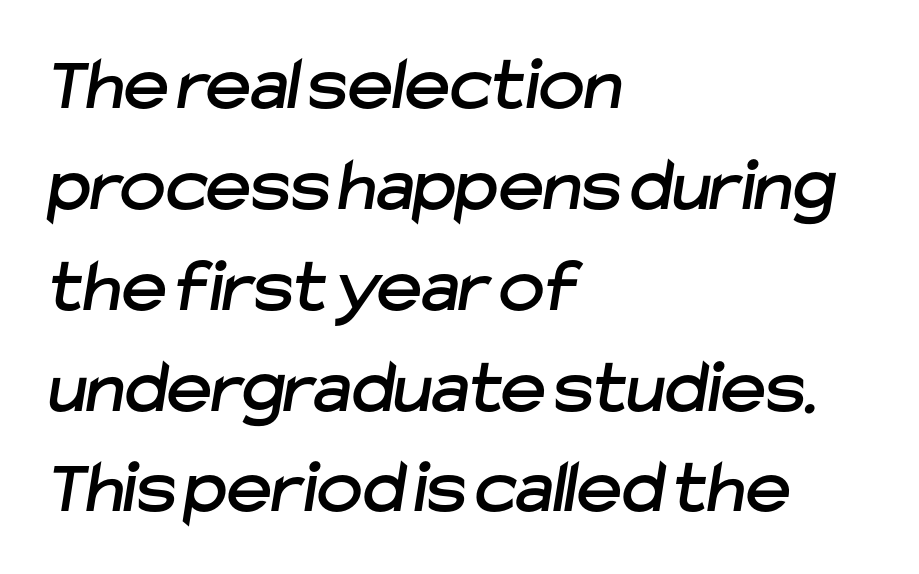
{"serif": "no", "width": "normal", "stroke_contrast": "low", "x_height": "medium", "monospaced": "no", "underline": "no", "align": "left", "line_spacing": "normal", "line_spacing_ratio": 1.31, "letter_spacing": "normal", "letter_spacing_em": 0.0, "glyph_px": 77}
